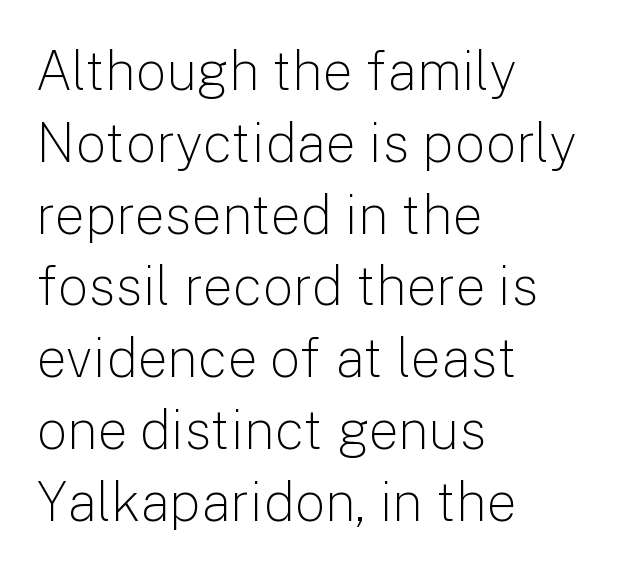
Q: Is the text bold? A: No.
Q: Is the text italic (slanted)? A: No, it is upright.
Q: Is the typeface a serif or a sans-serif typeface? A: Sans-serif.
Q: Is the text underlined? A: No.
Q: How is the paragraph aligned? A: Left-aligned.
Q: Is the spacing between letters normal or unusually wide? A: Normal.
Q: Is the spacing between lines tight, normal or loose? A: Normal.
Q: Width (condensed, normal, or wide)? A: Normal.
Q: Stroke contrast? A: Low.
Q: x-height? A: Medium.
Q: Monospaced? A: No.
